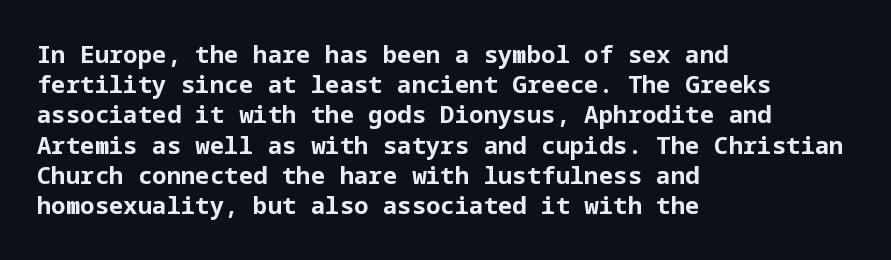
The ragged edge is on the right, which tells us the setting is flush left. The space beneath each line is pristine and unruled. This rendering leaves character spacing at its baseline value. The passage shown stacks its lines at a standard gap. Italic? Not at all — the glyphs are vertical. Emphasis by weight is at full strength: bold.
